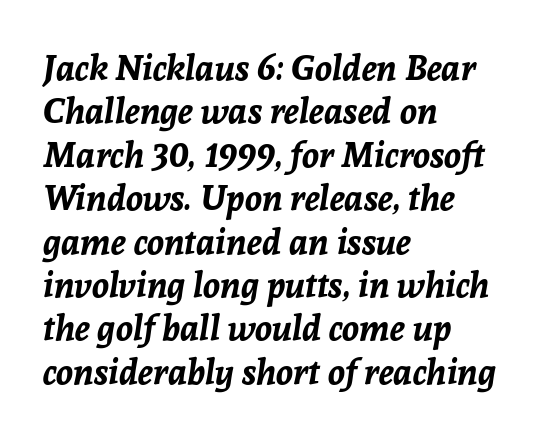
The image shows 35 px bold type, italic (leaning right); set left-aligned, line spacing 1.24x, normal letter spacing, not underlined; low stroke contrast and a medium x-height.
